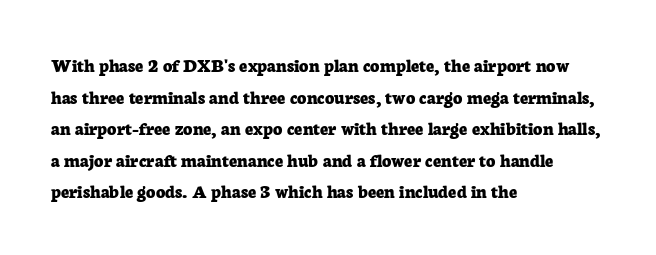
If you drew a line through each stem, it would be perfectly vertical. Nobody drew a line under any word here. A full-strength bold gives these letters their thick strokes. Honestly, the letter spacing is just normal — you wouldn't notice it. Left-aligned paragraph, ragged on the right.
